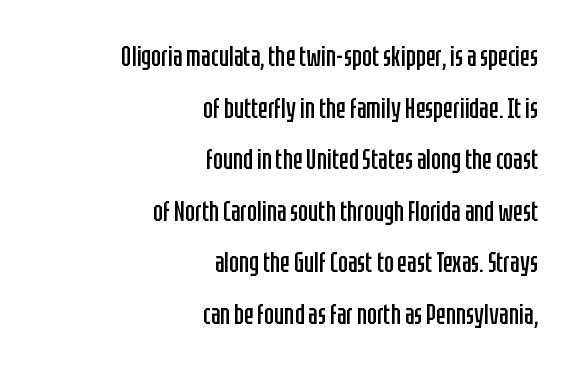
Descender tails drop into unmarked territory. The type sits square on the baseline with zero lean. The text was rendered using a sans face with plain stroke endings. Varying glyph widths throughout — classic text-font behaviour. The paragraph shown leans on its right margin.
